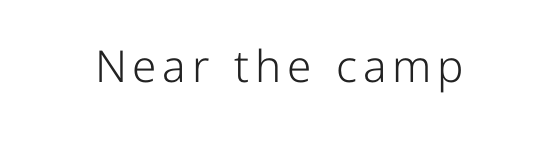
The face used here is proportionally spaced, like ordinary book or web type. Typographically, this falls in the sans-serif category. Any mark beneath the type? The region is blank. A quiet, ordinary-to-light weight characterises the typeface. Tall strokes in this sample are plumb rather than angled.
